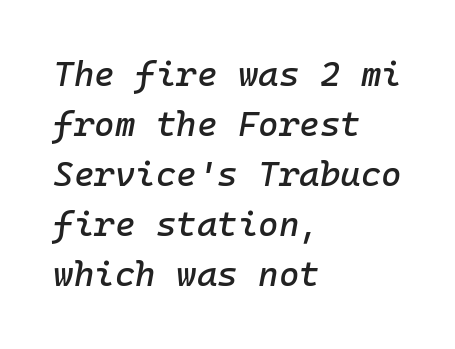
The image shows 35 px text type, italic (leaning right), monospaced; set left-aligned, normal line spacing (1.43x), normal letter spacing, not underlined; low stroke contrast and a medium x-height.
